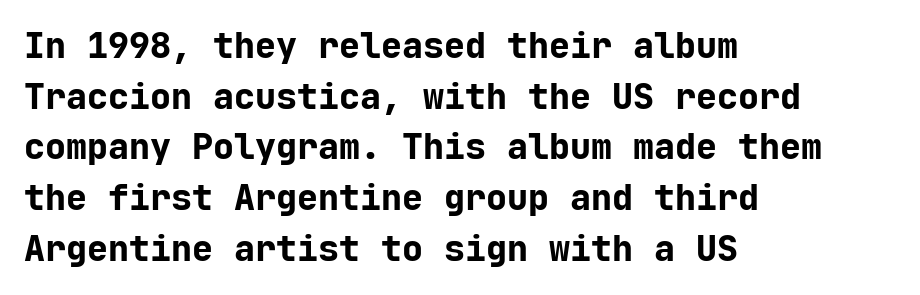
The image shows 35 px bold sans-serif type, upright, monospaced; set left-aligned, normal line spacing (1.45x), normal letter spacing, not underlined; low stroke contrast and a medium x-height.
